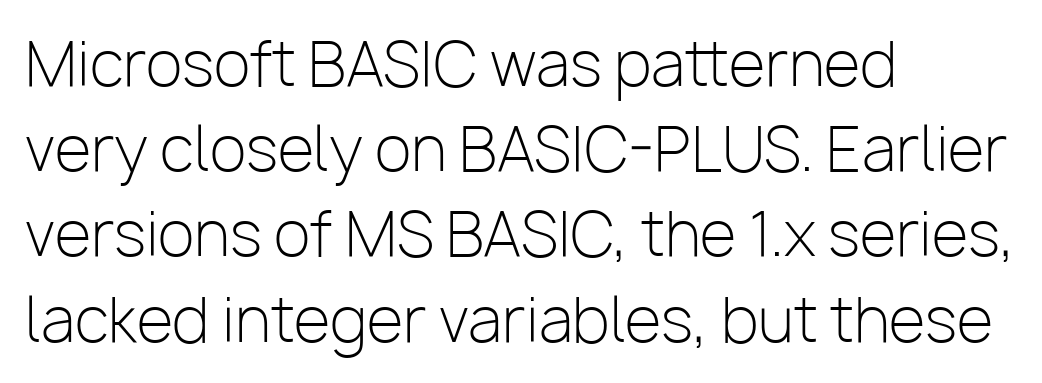
{"serif": "no", "italic": "no", "bold": "no", "weight": "light", "width": "normal", "stroke_contrast": "low", "x_height": "medium", "monospaced": "no", "underline": "no", "align": "left", "line_spacing": "normal", "line_spacing_ratio": 1.42, "letter_spacing": "normal", "letter_spacing_em": 0.0, "glyph_px": 60}
